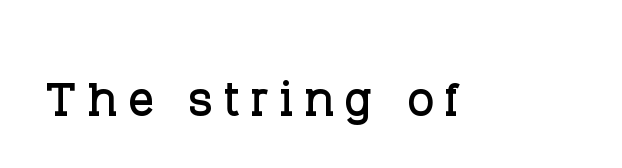
Unlike italic type, these characters show no tilt at all. A bare baseline throughout the passage. The passage shown is typed in a proportional face where columns would drift. Look at the bottom of the vertical strokes: they flare into serifs here.
